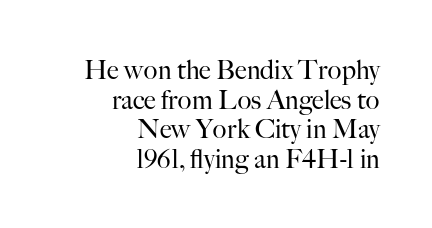
The image shows 26 px text type, upright; set right-aligned, tight line spacing (1.14x), normal letter spacing, not underlined.
